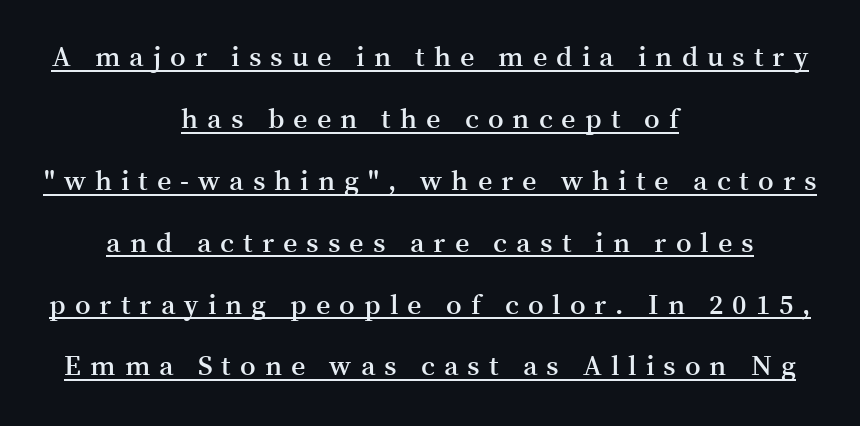
The image shows 28 px semibold serif type, upright; set centered, loose line spacing (2.21x), unusually wide letter spacing (+0.32 em), underlined; medium stroke contrast and a medium x-height.
